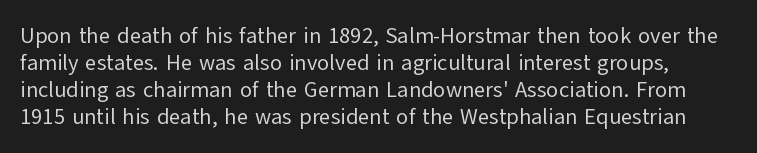
The image shows 22 px text type, upright; set line spacing 1.23x, normal letter spacing, not underlined.
